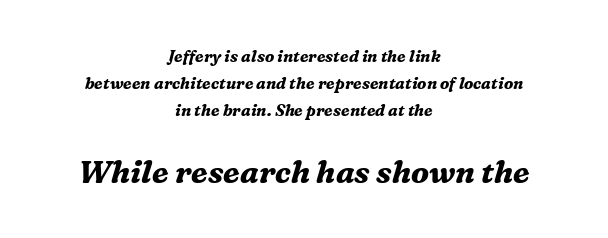
{"serif": "yes", "italic": "yes", "lean": "right", "slant_degrees": 16, "bold": "yes", "weight": "bold", "width": "normal", "stroke_contrast": "medium", "x_height": "medium", "monospaced": "no", "underline": "no", "align": "center", "line_spacing": "normal", "line_spacing_ratio": 1.7, "letter_spacing": "normal", "letter_spacing_em": 0.0, "larger_block": "second", "size_ratio": 1.94, "glyph_px": 31}
